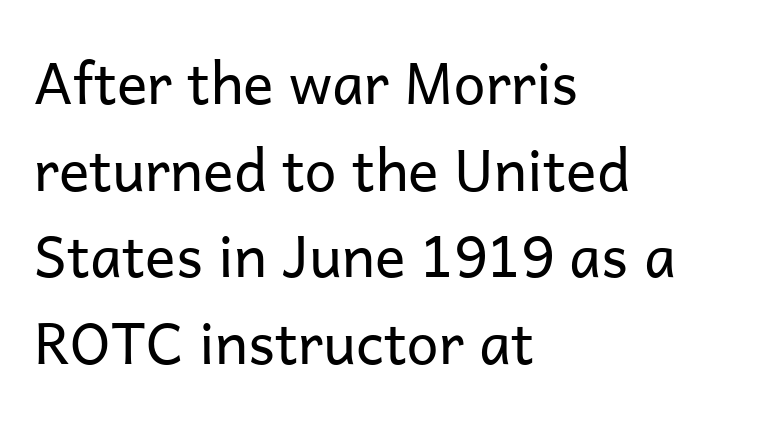
The image shows 57 px regular-weight sans-serif type, upright; set left-aligned, normal line spacing (1.52x), normal letter spacing, not underlined; low stroke contrast and a medium x-height.
